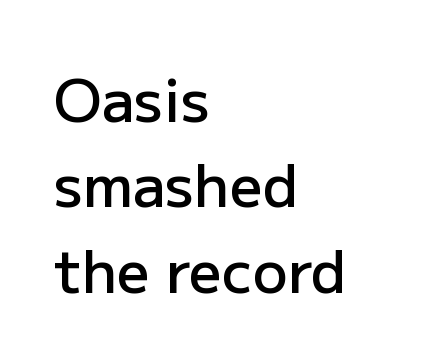
Q: Is the text bold? A: Semi-bold.
Q: Is the text italic (slanted)? A: No, it is upright.
Q: Is the typeface a serif or a sans-serif typeface? A: Sans-serif.
Q: Is the text underlined? A: No.
Q: How is the paragraph aligned? A: Left-aligned.
Q: Is the spacing between letters normal or unusually wide? A: Normal.
Q: Is the spacing between lines tight, normal or loose? A: Normal.
Q: Width (condensed, normal, or wide)? A: Normal.
Q: Stroke contrast? A: Low.
Q: x-height? A: Medium.
Q: Monospaced? A: No.
